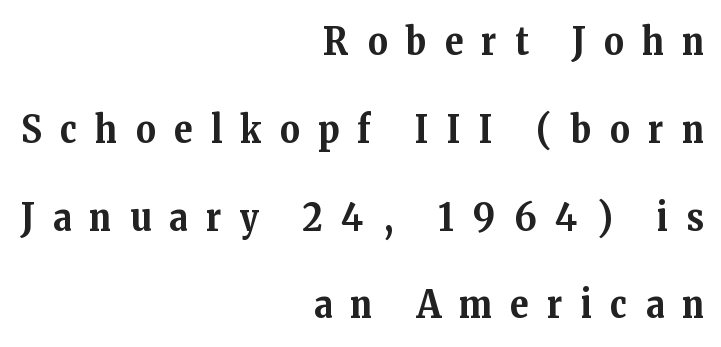
Just letters on the line, the space beneath them empty. Yep, those are serifs on the letters. The rendering uses a bold face; every stroke is thick and dark. It's the straight-up-and-down kind of type. The paragraph has a hard right edge and a soft left edge.
